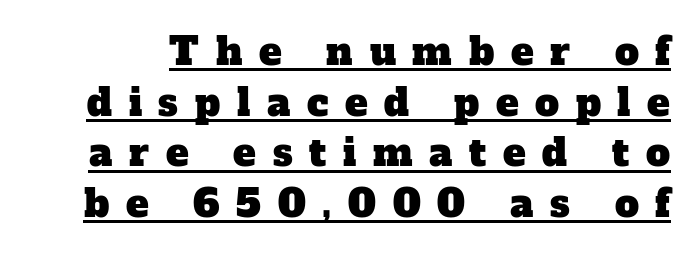
{"serif": "yes", "width": "normal", "stroke_contrast": "low", "x_height": "medium", "monospaced": "no", "underline": "yes", "line_spacing": "normal", "line_spacing_ratio": 1.33, "letter_spacing": "wide", "letter_spacing_em": 0.44, "glyph_px": 38}
